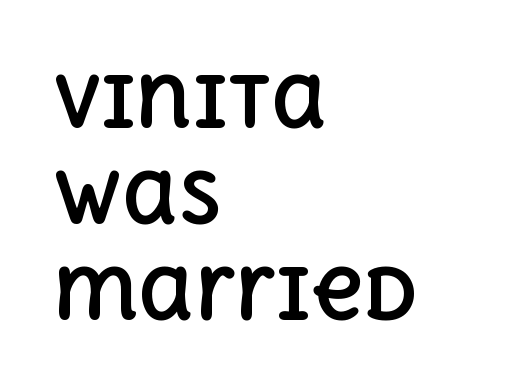
The image shows 71 px bold type, upright; set left-aligned, normal line spacing (1.35x), normal letter spacing, not underlined; a large x-height.
